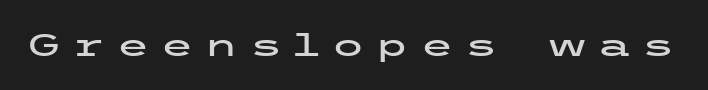
Posture: vertical. Here the glyphs are tracked loosely, breaking word shapes into spaced letters. Regarding serifs, this sample does without them. Underline: absent.
